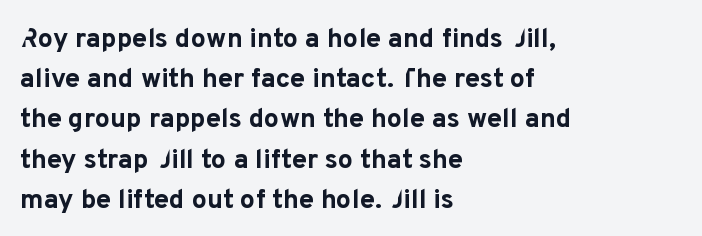
The image shows 27 px bold type, upright; set left-aligned, normal line spacing (1.49x), normal letter spacing, not underlined.
